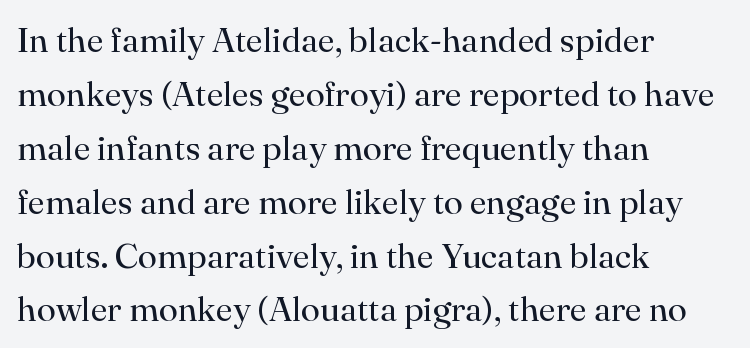
The space directly below the letters is spotless. A quiet, ordinary-to-light weight characterises the typeface. Character widths vary here, with narrow letters taking less room than wide ones. Left-aligned paragraph, ragged on the right. Is there much room between lines? A standard amount, neither cramped nor airy.
